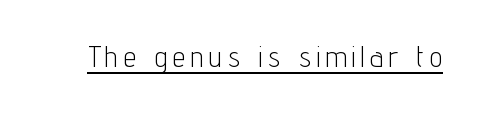
{"serif": "no", "italic": "no", "bold": "no", "weight": "light", "width": "condensed", "stroke_contrast": "low", "x_height": "medium", "monospaced": "no", "underline": "yes", "glyph_px": 29}
